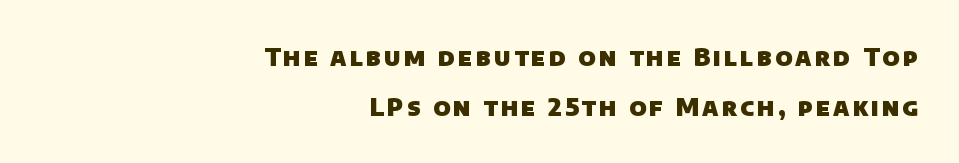
The image shows 24 px bold type; set right-aligned, loose line spacing (2.08x), not underlined.
